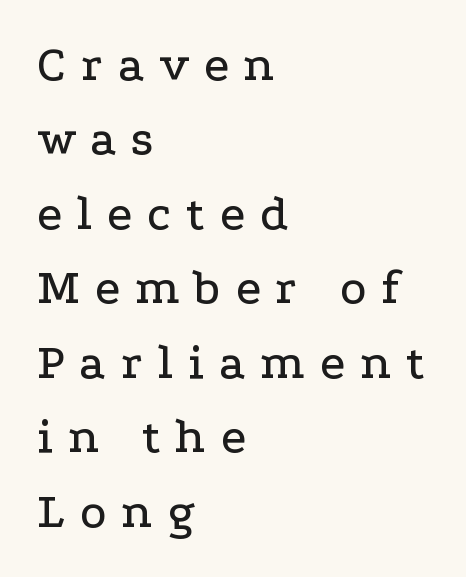
Q: Is the text italic (slanted)? A: No, it is upright.
Q: Is the typeface a serif or a sans-serif typeface? A: Serif.
Q: Is the text underlined? A: No.
Q: How is the paragraph aligned? A: Left-aligned.
Q: Is the spacing between letters normal or unusually wide? A: Unusually wide.
Q: Is the spacing between lines tight, normal or loose? A: Normal.
Q: Width (condensed, normal, or wide)? A: Wide.
Q: Stroke contrast? A: Low.
Q: x-height? A: Medium.
Q: Monospaced? A: No.
